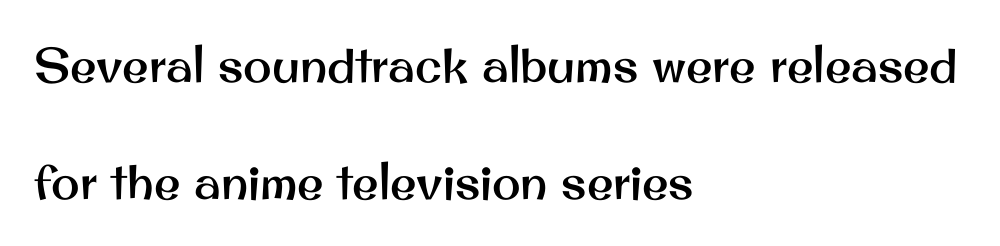
Q: Is the text italic (slanted)? A: No, it is upright.
Q: Is the typeface a serif or a sans-serif typeface? A: Sans-serif.
Q: Is the text underlined? A: No.
Q: How is the paragraph aligned? A: Left-aligned.
Q: Is the spacing between letters normal or unusually wide? A: Normal.
Q: Is the spacing between lines tight, normal or loose? A: Loose.
Q: Width (condensed, normal, or wide)? A: Normal.
Q: Stroke contrast? A: Medium.
Q: x-height? A: Small.
Q: Monospaced? A: No.
